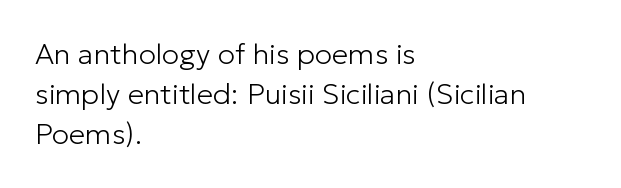
Q: Is the text bold? A: No.
Q: Is the text italic (slanted)? A: No, it is upright.
Q: Is the typeface a serif or a sans-serif typeface? A: Sans-serif.
Q: Is the text underlined? A: No.
Q: How is the paragraph aligned? A: Left-aligned.
Q: Is the spacing between letters normal or unusually wide? A: Normal.
Q: Is the spacing between lines tight, normal or loose? A: Normal.
Q: Width (condensed, normal, or wide)? A: Normal.
Q: Stroke contrast? A: Low.
Q: x-height? A: Medium.
Q: Monospaced? A: No.
